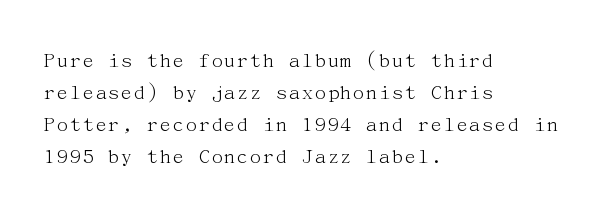
Q: Is the text bold? A: No.
Q: Is the text italic (slanted)? A: No, it is upright.
Q: Is the text underlined? A: No.
Q: How is the paragraph aligned? A: Left-aligned.
Q: Is the spacing between letters normal or unusually wide? A: Normal.
Q: Is the spacing between lines tight, normal or loose? A: Normal.
